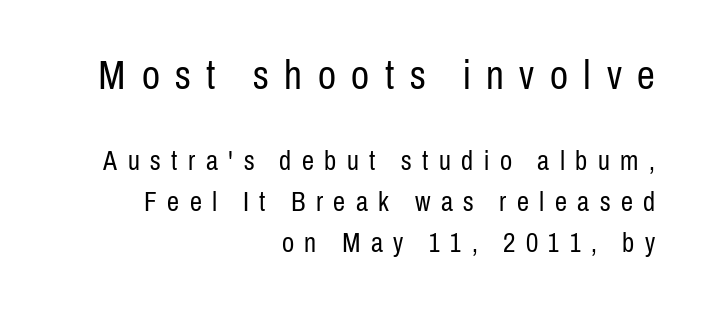
The image shows 40 px regular-weight, condensed sans-serif type, upright; set right-aligned, normal line spacing (1.52x), unusually wide letter spacing (+0.39 em), not underlined; the first (top) block is 1.48x larger; low stroke contrast and a medium x-height.
